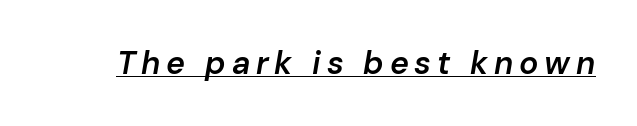
Q: Is the text bold? A: Semi-bold.
Q: Is the text italic (slanted)? A: Yes, it leans right by about 10 degrees.
Q: Is the text underlined? A: Yes.
Q: Width (condensed, normal, or wide)? A: Normal.
Q: Stroke contrast? A: Low.
Q: x-height? A: Medium.
Q: Monospaced? A: No.
